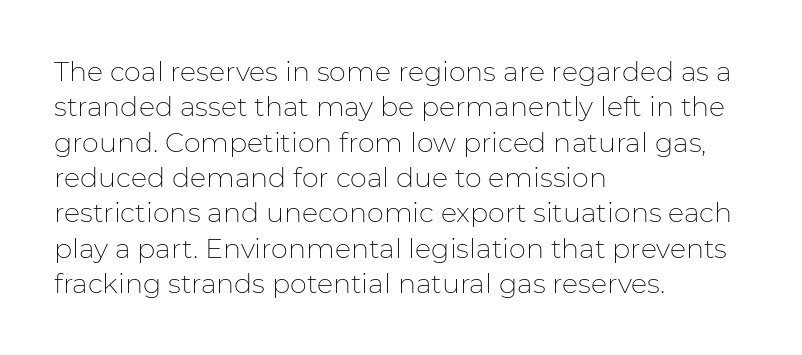
The image shows 27 px text type, upright; set left-aligned, normal line spacing (1.31x), normal letter spacing, not underlined.
